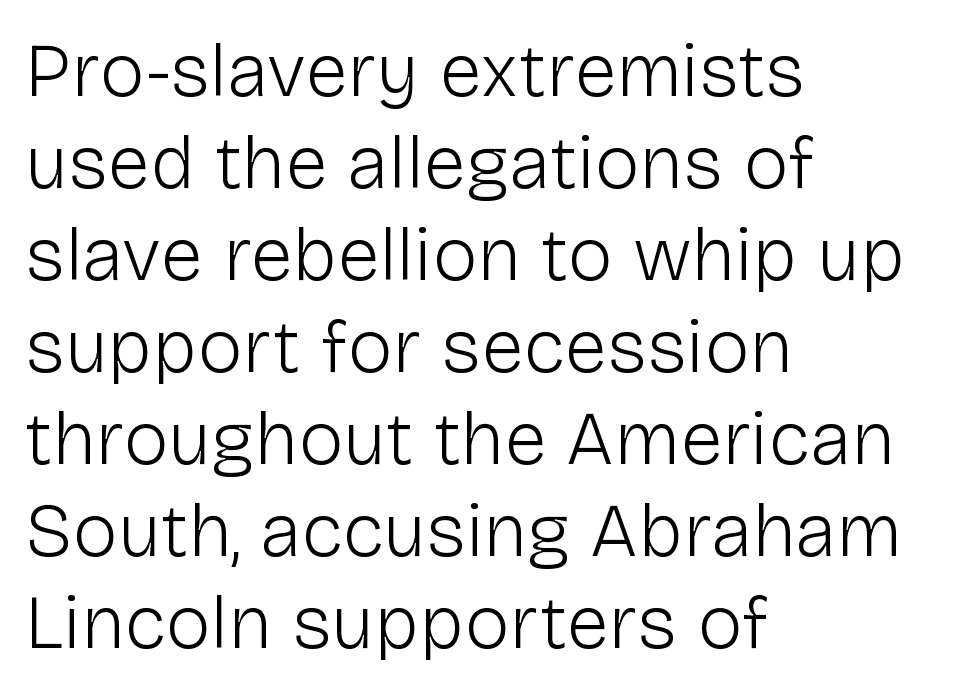
The image shows 76 px light sans-serif type, upright; set left-aligned, line spacing 1.21x, normal letter spacing, not underlined; low stroke contrast and a medium x-height.
